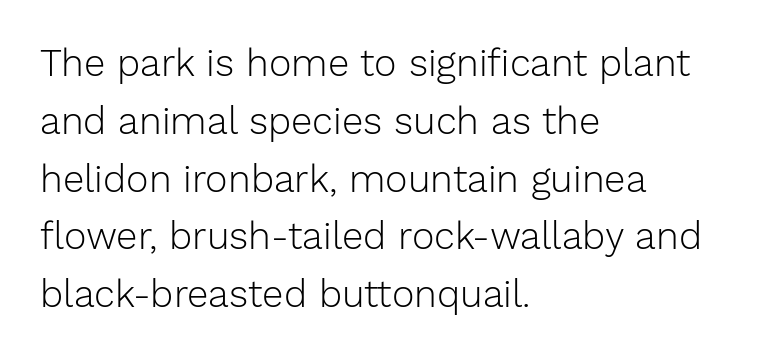
Here the designer chose a conventional face with non-uniform glyph widths. The strokes are not fattened; the text isn't bold. Regular leading. Short and long lines alike share a common starting point at left.
